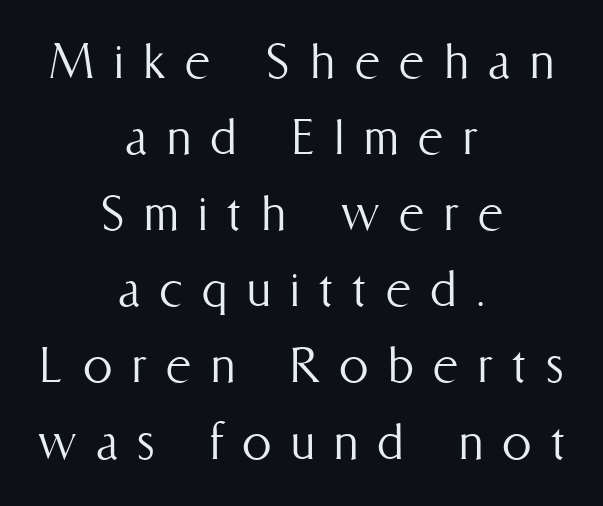
{"italic": "no", "bold": "no", "weight": "light", "width": "condensed", "stroke_contrast": "medium", "x_height": "medium", "monospaced": "no", "underline": "no", "align": "center", "line_spacing": "normal", "line_spacing_ratio": 1.29, "letter_spacing": "wide", "letter_spacing_em": 0.33, "glyph_px": 59}
